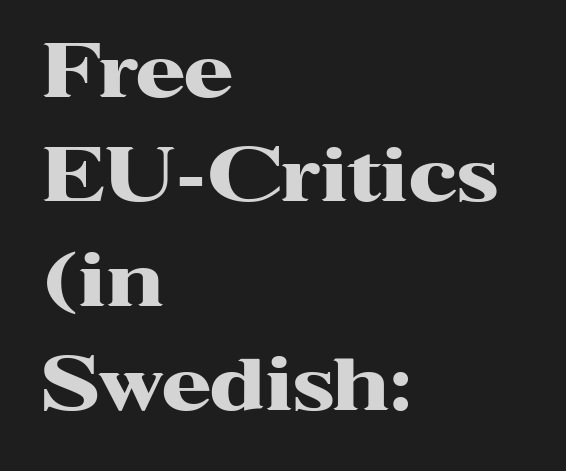
Q: Is the text bold? A: Yes.
Q: Is the text italic (slanted)? A: No, it is upright.
Q: Is the typeface a serif or a sans-serif typeface? A: Serif.
Q: Is the text underlined? A: No.
Q: How is the paragraph aligned? A: Left-aligned.
Q: Is the spacing between letters normal or unusually wide? A: Normal.
Q: Is the spacing between lines tight, normal or loose? A: Normal.
Q: Width (condensed, normal, or wide)? A: Wide.
Q: Stroke contrast? A: High.
Q: x-height? A: Medium.
Q: Monospaced? A: No.
